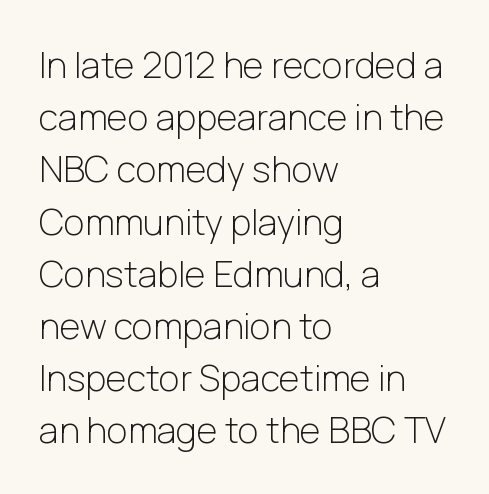
The image shows 36 px light sans-serif type, upright; set left-aligned, normal line spacing (1.45x), normal letter spacing, not underlined; low stroke contrast and a medium x-height.
